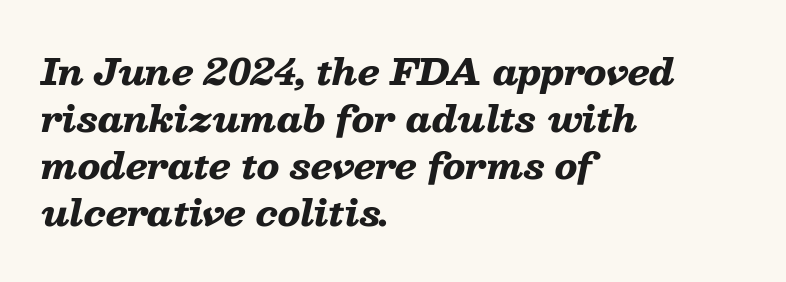
Q: Is the text bold? A: Yes.
Q: Is the text italic (slanted)? A: Yes, it leans right by about 13 degrees.
Q: Is the text underlined? A: No.
Q: How is the paragraph aligned? A: Left-aligned.
Q: Is the spacing between letters normal or unusually wide? A: Normal.
Q: Is the spacing between lines tight, normal or loose? A: Normal.
Q: Width (condensed, normal, or wide)? A: Wide.
Q: Stroke contrast? A: Low.
Q: x-height? A: Medium.
Q: Monospaced? A: No.
